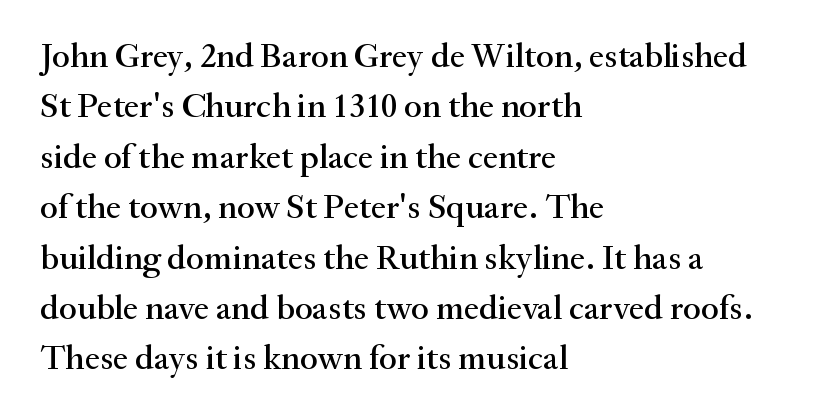
The image shows 35 px serif type, upright; set left-aligned, normal line spacing (1.44x), normal letter spacing, not underlined; medium stroke contrast and a small x-height.
